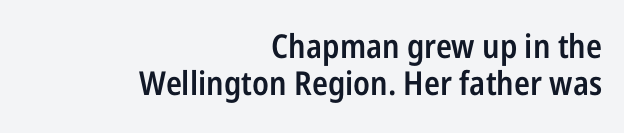
Q: Is the text bold? A: Semi-bold.
Q: Is the text italic (slanted)? A: No, it is upright.
Q: Is the typeface a serif or a sans-serif typeface? A: Sans-serif.
Q: Is the text underlined? A: No.
Q: How is the paragraph aligned? A: Right-aligned.
Q: Is the spacing between letters normal or unusually wide? A: Normal.
Q: Is the spacing between lines tight, normal or loose? A: Tight.
Q: Width (condensed, normal, or wide)? A: Condensed.
Q: Stroke contrast? A: Low.
Q: x-height? A: Medium.
Q: Monospaced? A: No.
